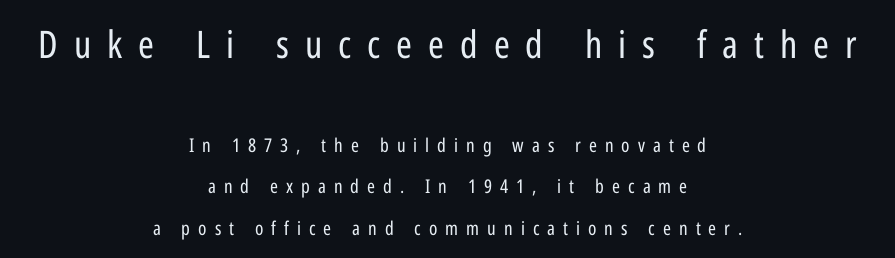
The letterforms sit at book weight or below. Loosely led — the rows are spread out. Nope, no serifs anywhere on these letters. No italicization has been applied; the sample stays upright. Nobody drew a line under any word here.
